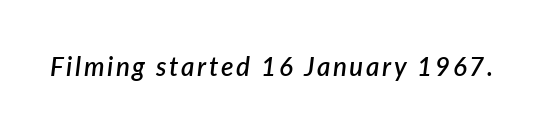
{"italic": "yes", "lean": "right", "slant_degrees": 7, "bold": "semi", "underline": "no", "glyph_px": 26}
